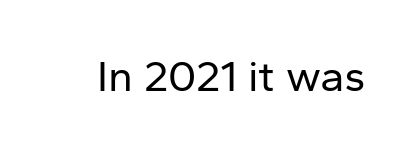
A roman cut, with each character standing at attention. Spacing between characters is what you'd get straight out of the box. A typesetter would call this proportional, since set widths differ per character. Check where the strokes stop: nothing finishes them off — pure sans.
